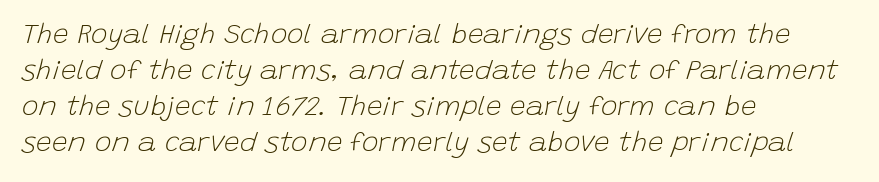
The image shows 28 px light type, italic (leaning right); set left-aligned, normal line spacing (1.29x), normal letter spacing, not underlined; low stroke contrast and a large x-height.
